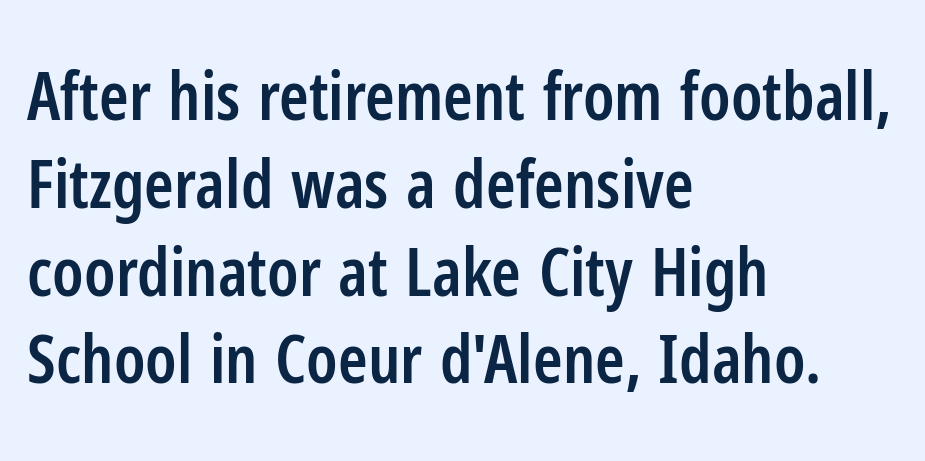
The image shows 67 px semibold, condensed sans-serif type, upright; set left-aligned, normal line spacing (1.31x), normal letter spacing, not underlined; low stroke contrast and a medium x-height.
